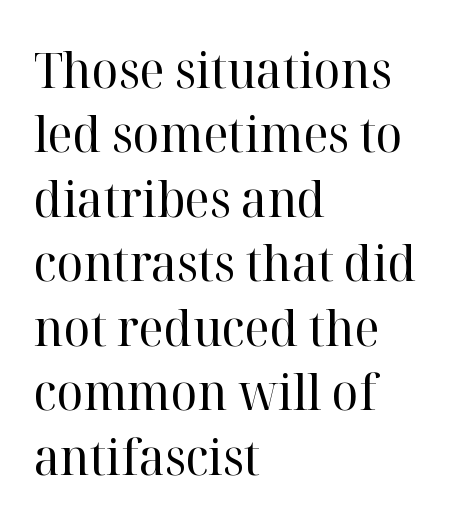
{"serif": "yes", "italic": "no", "bold": "no", "weight": "regular", "width": "normal", "stroke_contrast": "high", "x_height": "medium", "monospaced": "no", "underline": "no", "align": "left", "line_spacing": "normal", "line_spacing_ratio": 1.29, "letter_spacing": "normal", "letter_spacing_em": 0.0, "glyph_px": 50}
